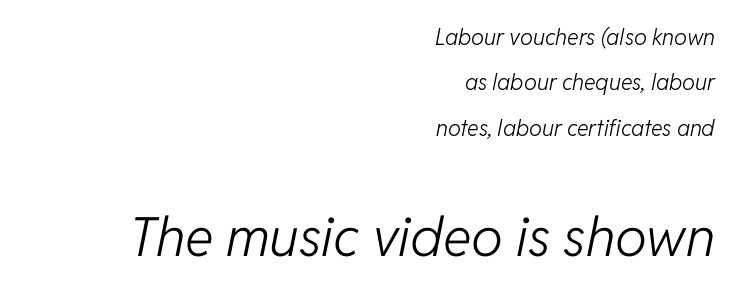
Characters follow at the spacing the type designer built in. Do the characters align in a grid? No, the font is proportional. Notice how the passage keeps a crisp vertical edge on the right only. Size contrast runs from small at the top to large at the bottom.
